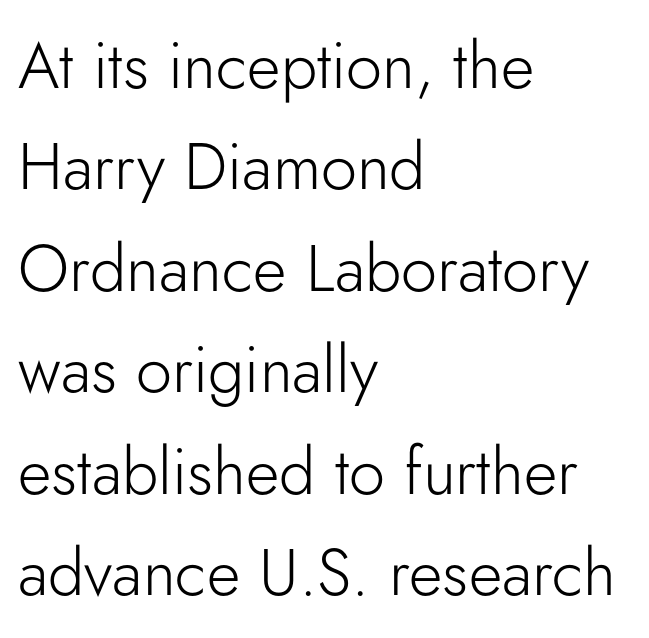
Notice how the stems are strictly vertical — no italics here. Regarding serifs, this sample does without them. You could not count columns in this text — the font is proportionally spaced. Look at the tracking — it's just the regular setting, nothing added. The cut favours lightness, reaching ordinary text weight at its darkest.
